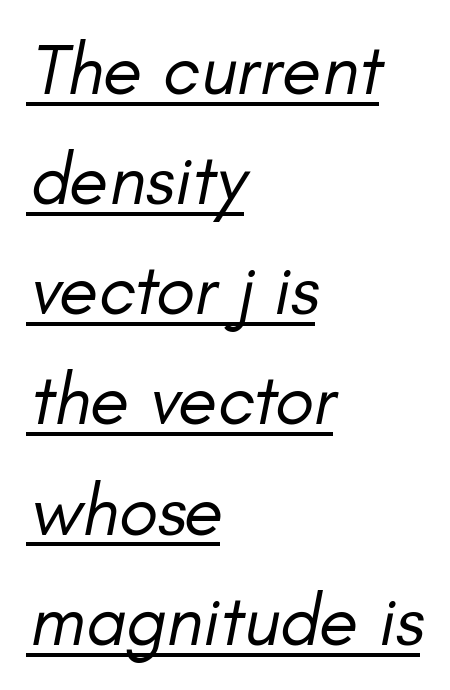
The image shows 72 px regular-weight type, italic (leaning right); set left-aligned, normal line spacing (1.53x), normal letter spacing, underlined; low stroke contrast and a small x-height.
